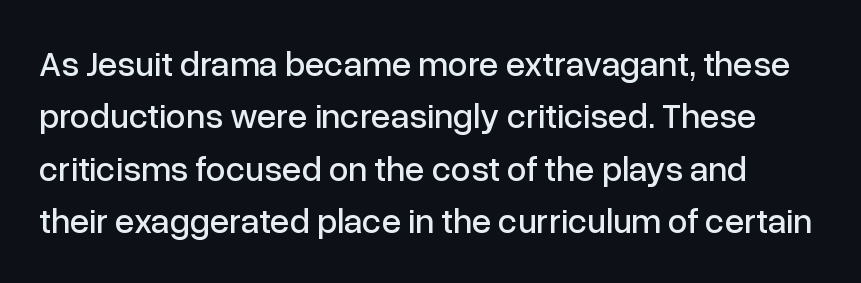
{"serif": "no", "italic": "no", "width": "normal", "stroke_contrast": "low", "x_height": "medium", "monospaced": "no", "underline": "no", "line_spacing": "normal", "line_spacing_ratio": 1.5, "letter_spacing": "normal", "letter_spacing_em": 0.0, "glyph_px": 35}
